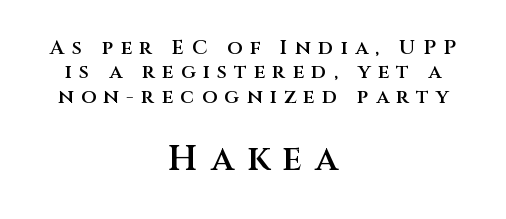
The image shows 35 px semibold sans-serif type, upright; set centered, line spacing 1.22x, unusually wide letter spacing (+0.37 em), not underlined; the second (bottom) block is 1.75x larger; medium stroke contrast and a large x-height.
